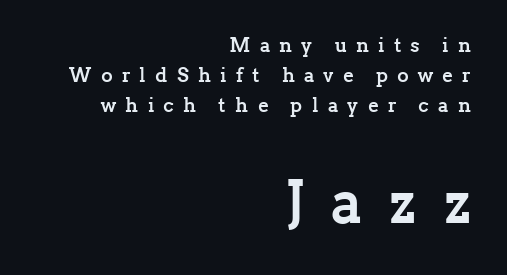
{"serif": "yes", "italic": "no", "bold": "yes", "weight": "semibold", "width": "normal", "stroke_contrast": "low", "x_height": "medium", "monospaced": "no", "underline": "no", "align": "right", "line_spacing": "normal", "line_spacing_ratio": 1.51, "letter_spacing": "wide", "letter_spacing_em": 0.46, "larger_block": "second", "size_ratio": 3.0, "glyph_px": 60}
